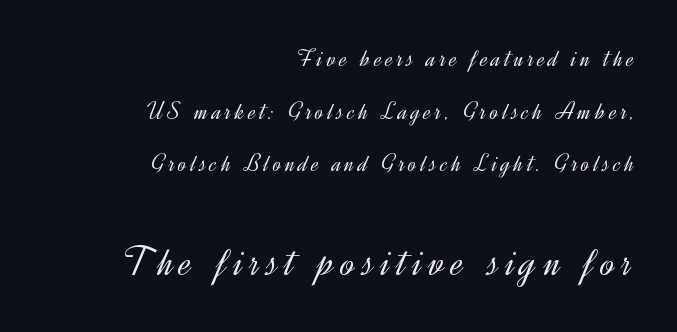
{"serif": "no", "bold": "no", "weight": "light", "width": "normal", "x_height": "small", "monospaced": "no", "underline": "no", "align": "right", "line_spacing": "loose", "line_spacing_ratio": 2.11, "larger_block": "second", "size_ratio": 1.72, "glyph_px": 43}
